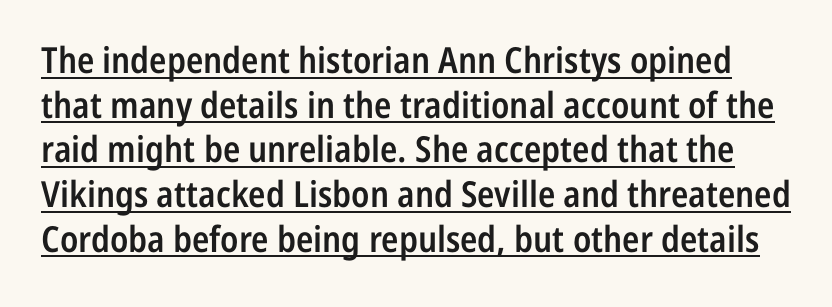
{"serif": "no", "italic": "no", "bold": "semi", "weight": "semibold", "width": "condensed", "stroke_contrast": "low", "x_height": "medium", "monospaced": "no", "underline": "yes", "line_spacing_ratio": 1.24, "letter_spacing": "normal", "letter_spacing_em": 0.0, "glyph_px": 36}
